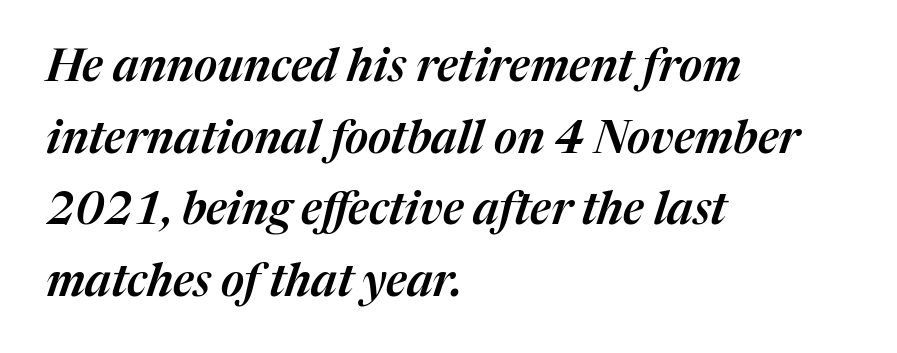
{"italic": "yes", "lean": "right", "slant_degrees": 17, "width": "normal", "stroke_contrast": "medium", "x_height": "medium", "monospaced": "no", "underline": "no", "align": "left", "line_spacing": "normal", "line_spacing_ratio": 1.59, "letter_spacing": "normal", "letter_spacing_em": 0.0, "glyph_px": 45}
